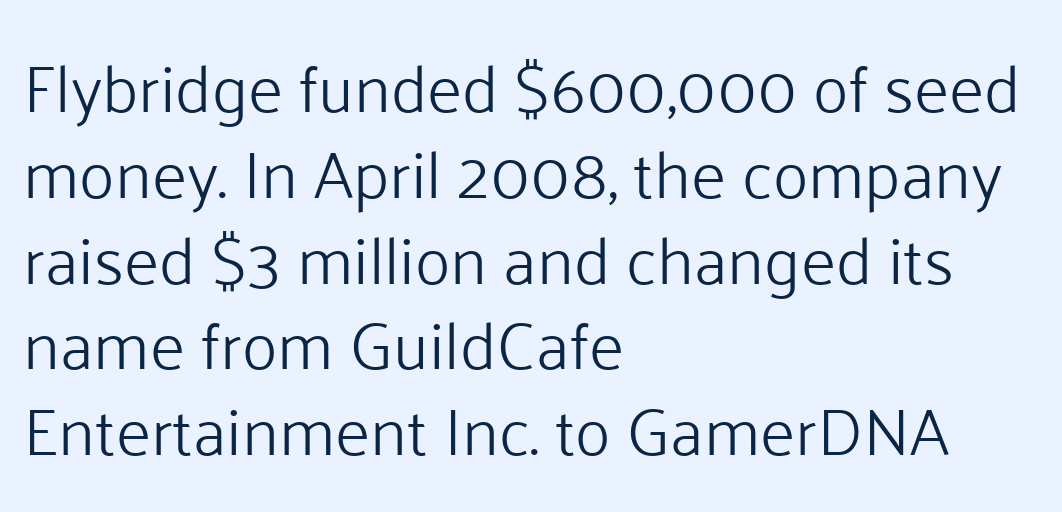
Characters remain perfectly vertical along every line. Interline gaps are of average width in this sample. The rendering uses natural spacing where letterforms have individual widths. This reads as an unemphasized weight, regular at the heaviest.
